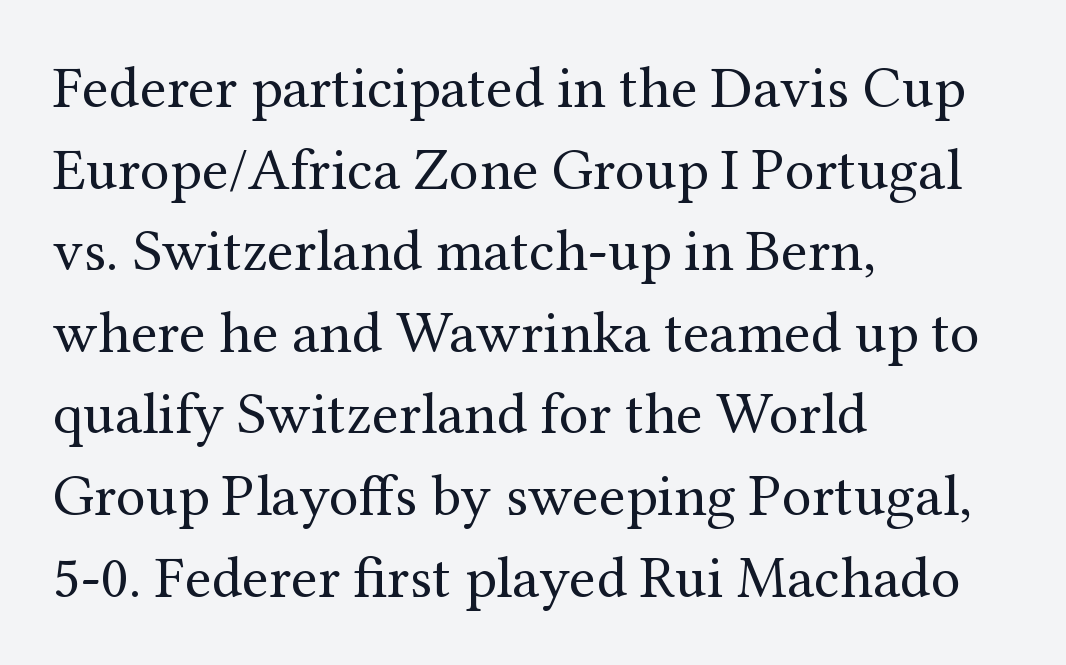
Letters rest on an invisible, unmarked baseline. Look at the bottom of the vertical strokes: they flare into serifs here. Whoever set this chose a conventional vertical rhythm. The face used here is proportionally spaced, like ordinary book or web type. Is there any slant? The stems are plumb.
